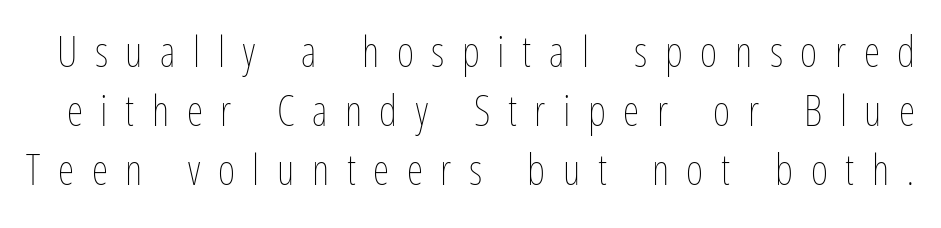
Nobody drew a line under any word here. The axis of the letterforms is exactly vertical. These lines have a slow, spaced-out rhythm from letter to letter. Is the stroke heavy? The answer is a plain regular-or-lighter.
